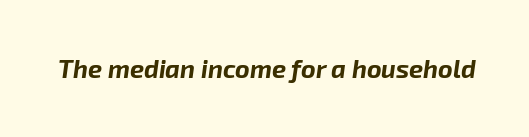
Q: Is the text bold? A: Yes.
Q: Is the text italic (slanted)? A: Yes, it leans right by about 8 degrees.
Q: Is the text underlined? A: No.
Q: Is the spacing between letters normal or unusually wide? A: Normal.
